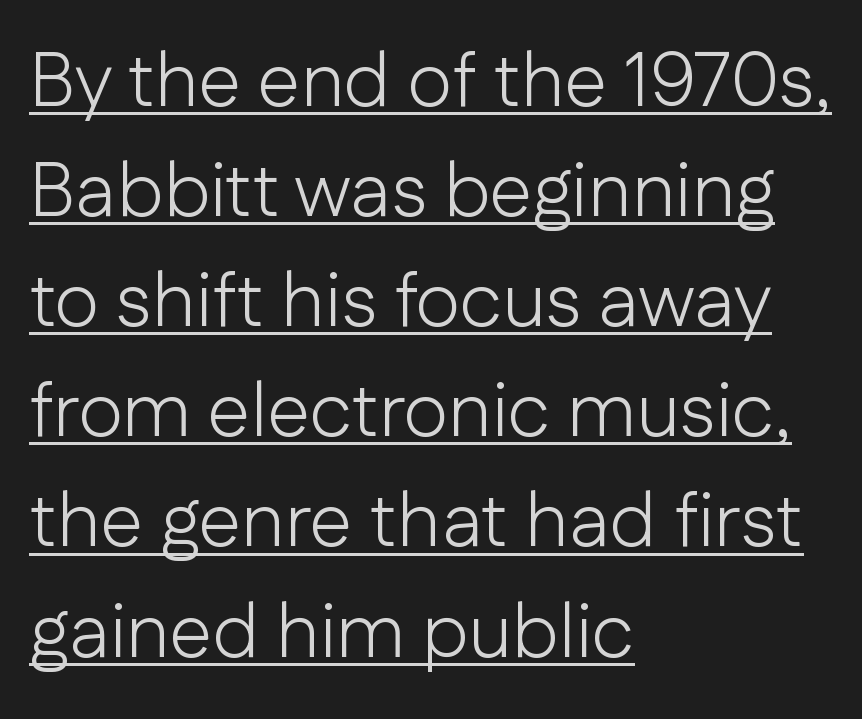
Q: Is the text bold? A: No.
Q: Is the text italic (slanted)? A: No, it is upright.
Q: Is the typeface a serif or a sans-serif typeface? A: Sans-serif.
Q: Is the text underlined? A: Yes.
Q: How is the paragraph aligned? A: Left-aligned.
Q: Is the spacing between letters normal or unusually wide? A: Normal.
Q: Is the spacing between lines tight, normal or loose? A: Normal.
Q: Width (condensed, normal, or wide)? A: Normal.
Q: Stroke contrast? A: Low.
Q: x-height? A: Medium.
Q: Monospaced? A: No.
